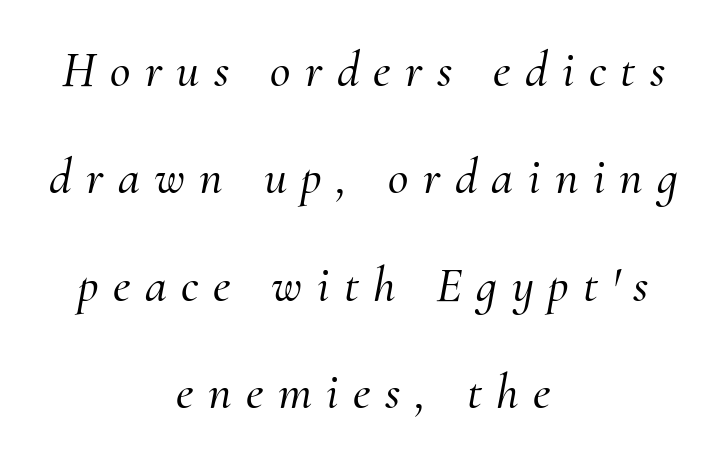
The image shows 50 px serif type, italic (leaning right); set centered, loose line spacing (2.15x), unusually wide letter spacing (+0.29 em), not underlined; medium stroke contrast and a small x-height.
